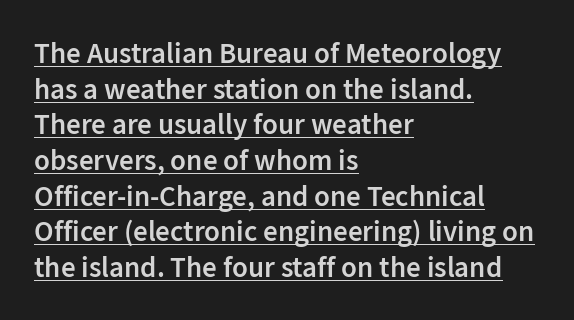
{"serif": "no", "italic": "no", "bold": "semi", "weight": "semibold", "width": "normal", "stroke_contrast": "low", "x_height": "medium", "monospaced": "no", "underline": "yes", "align": "left", "line_spacing_ratio": 1.23, "letter_spacing": "normal", "letter_spacing_em": 0.0, "glyph_px": 29}
